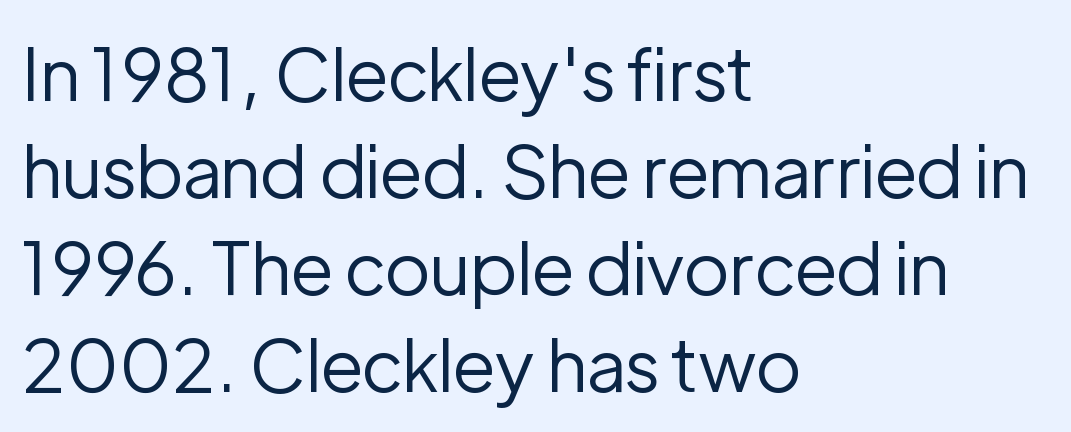
Proportional: the letters do not fall into vertical columns. No feet cap the strokes, marking this as sans-serif type. Students, observe: this is what conventionally led text looks like. Posture: straight, roman, zero tilt.
